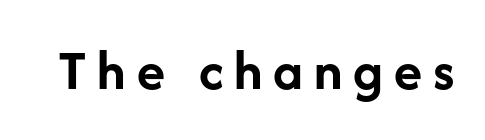
The typography opts for an upright posture over an oblique one. The strip under each line holds only bare page. Strokes here are thick enough to call this a true bold. Font category for this specimen: sans-serif. You could not count columns in this text — the font is proportionally spaced.
